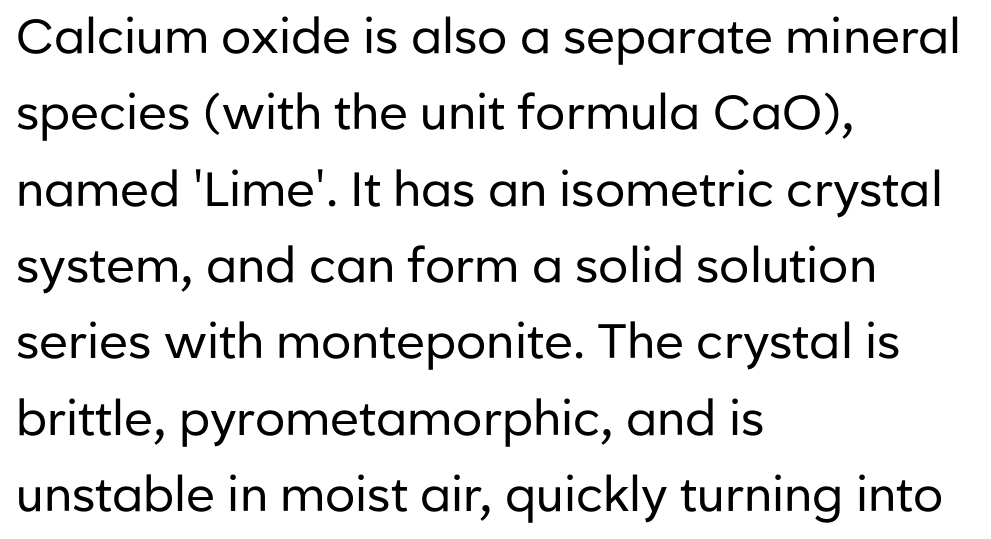
The image shows 48 px regular-weight sans-serif type, upright; set left-aligned, normal line spacing (1.59x), normal letter spacing, not underlined; low stroke contrast and a medium x-height.
